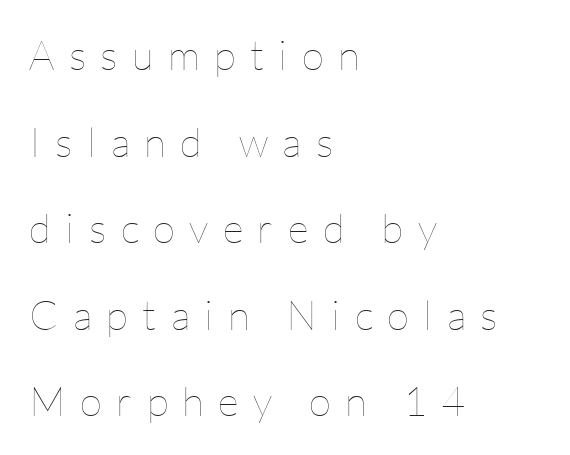
The image shows 41 px thin type, upright; set left-aligned, loose line spacing (2.11x), unusually wide letter spacing (+0.35 em), not underlined; low stroke contrast and a medium x-height.
